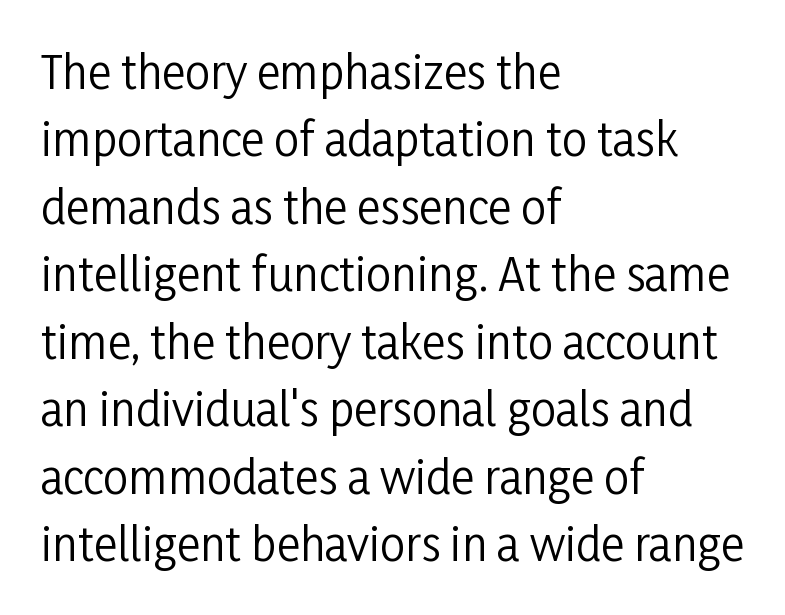
{"serif": "no", "italic": "no", "bold": "no", "weight": "regular", "width": "condensed", "stroke_contrast": "low", "x_height": "medium", "monospaced": "no", "underline": "no", "align": "left", "line_spacing": "normal", "line_spacing_ratio": 1.5, "letter_spacing": "normal", "letter_spacing_em": 0.0, "glyph_px": 45}
